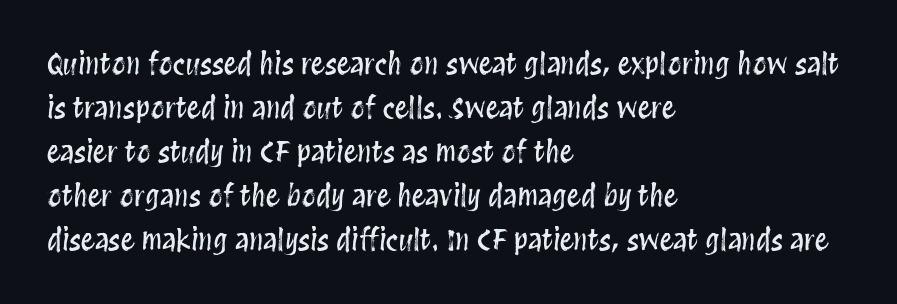
Q: Is the text italic (slanted)? A: No, it is upright.
Q: Is the text underlined? A: No.
Q: How is the paragraph aligned? A: Left-aligned.
Q: Is the spacing between letters normal or unusually wide? A: Normal.
Q: Is the spacing between lines tight, normal or loose? A: Normal.
Q: Width (condensed, normal, or wide)? A: Condensed.
Q: Stroke contrast? A: Medium.
Q: x-height? A: Large.
Q: Monospaced? A: No.
